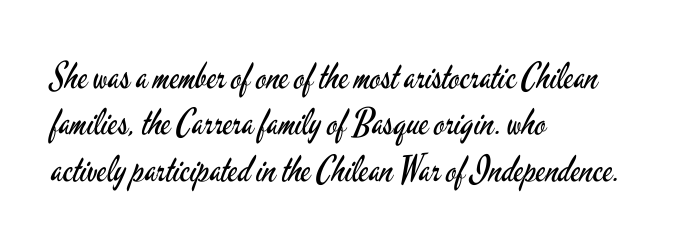
{"serif": "no", "bold": "no", "weight": "regular", "width": "condensed", "stroke_contrast": "low", "x_height": "small", "monospaced": "no", "underline": "no", "align": "left", "line_spacing": "normal", "line_spacing_ratio": 1.29, "letter_spacing": "normal", "letter_spacing_em": 0.0, "glyph_px": 36}
